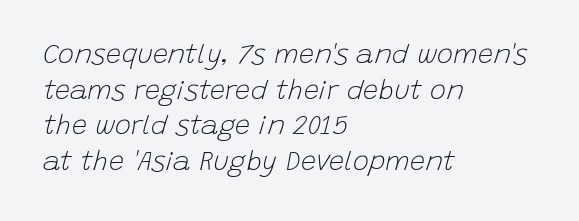
{"italic": "yes", "lean": "right", "slant_degrees": 15, "bold": "no", "underline": "no", "align": "left", "line_spacing": "normal", "line_spacing_ratio": 1.32, "letter_spacing": "normal", "letter_spacing_em": 0.0, "glyph_px": 27}
